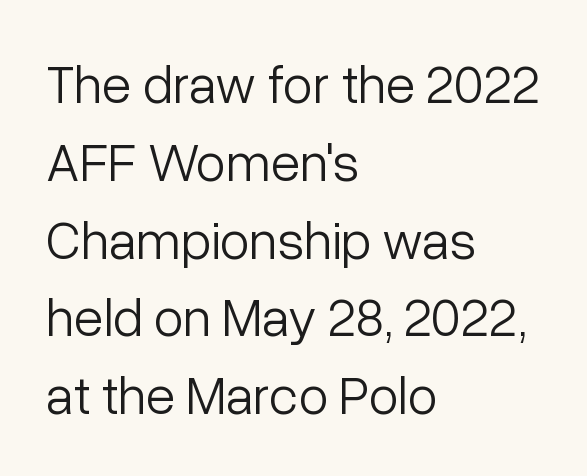
This sample uses plain, unmodified letter spacing. Note the varied advance widths — an 'i' is clearly narrower than an 'm'. The words here are not underlined. Every character sits straight up, as roman type does. Stems and bowls with no extra thickness — not bold. Grotesque or geometric, the face here clearly has no serifs.
